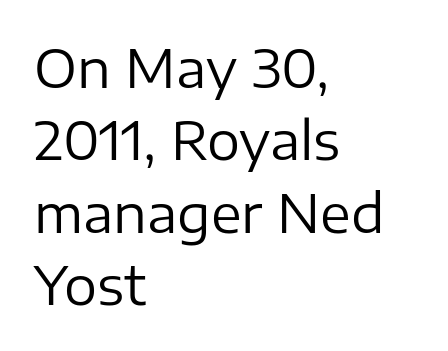
The image shows 52 px regular-weight sans-serif type, upright; set left-aligned, normal line spacing (1.39x), normal letter spacing, not underlined; low stroke contrast and a medium x-height.
